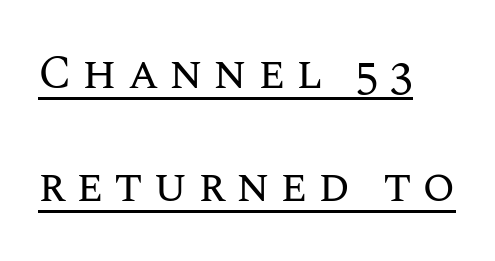
The image shows 47 px regular-weight type, upright; set left-aligned, loose line spacing (2.4x), unusually wide letter spacing (+0.22 em), underlined; medium stroke contrast and a large x-height.
